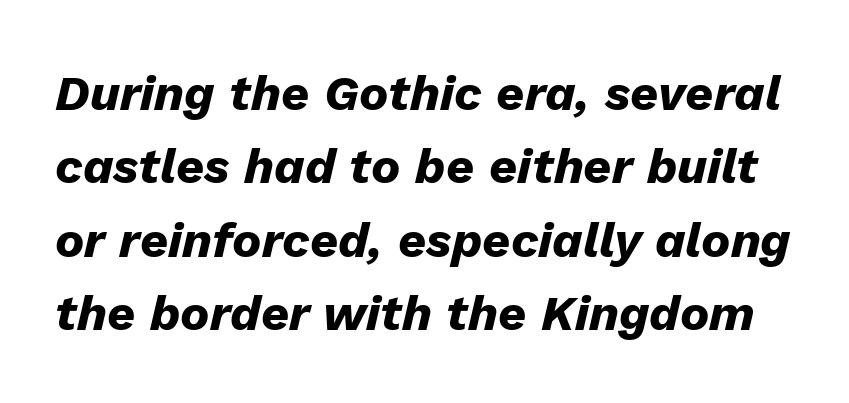
The image shows 49 px heavy type, italic (leaning right); set normal line spacing (1.5x), normal letter spacing, not underlined; low stroke contrast and a medium x-height.
